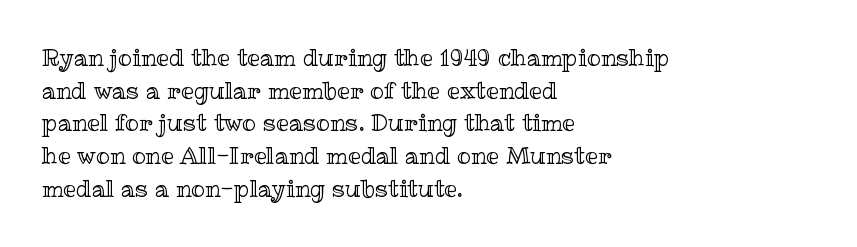
Q: Is the text italic (slanted)? A: No, it is upright.
Q: Is the text underlined? A: No.
Q: How is the paragraph aligned? A: Left-aligned.
Q: Is the spacing between letters normal or unusually wide? A: Normal.
Q: Is the spacing between lines tight, normal or loose? A: Normal.
